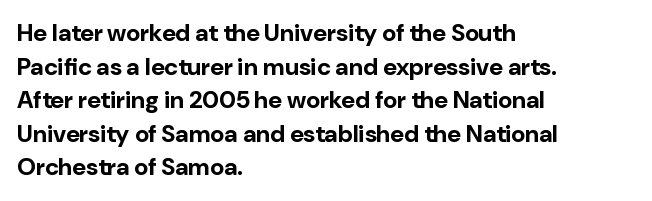
{"italic": "no", "bold": "yes", "underline": "no", "align": "left", "line_spacing": "normal", "line_spacing_ratio": 1.4, "letter_spacing": "normal", "letter_spacing_em": 0.0, "glyph_px": 24}
